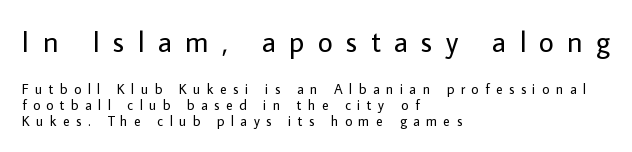
The image shows 29 px regular-weight sans-serif type, upright; set left-aligned, tight line spacing (1.15x), unusually wide letter spacing (+0.46 em), not underlined; the first (top) block is 2.07x larger; low stroke contrast and a medium x-height.
